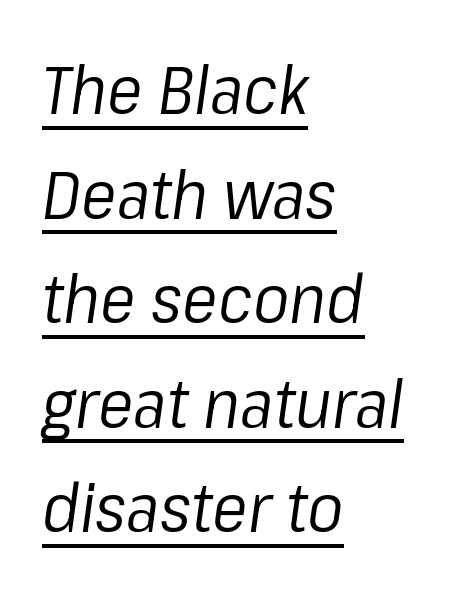
The image shows 67 px regular-weight type, italic (leaning right); set left-aligned, normal line spacing (1.56x), normal letter spacing, underlined; low stroke contrast and a medium x-height.
